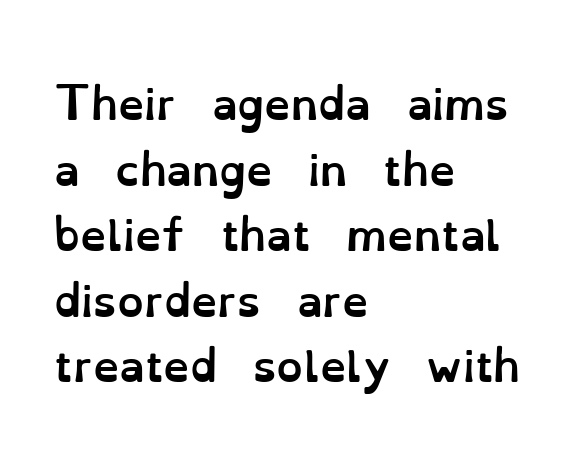
Caption: standard tracking, unaltered. Posture: upright roman. Leading: standard. Decoration check: the copy has no underline.
